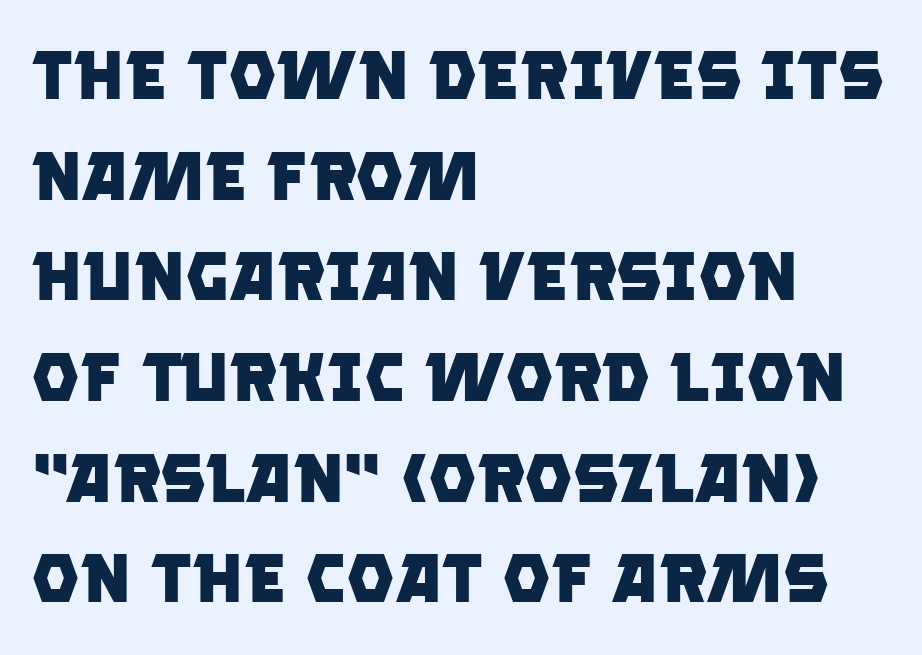
{"serif": "no", "bold": "yes", "weight": "heavy", "width": "normal", "stroke_contrast": "low", "x_height": "large", "monospaced": "no", "underline": "no", "align": "left", "line_spacing": "normal", "line_spacing_ratio": 1.48, "letter_spacing": "normal", "letter_spacing_em": 0.0, "glyph_px": 68}
